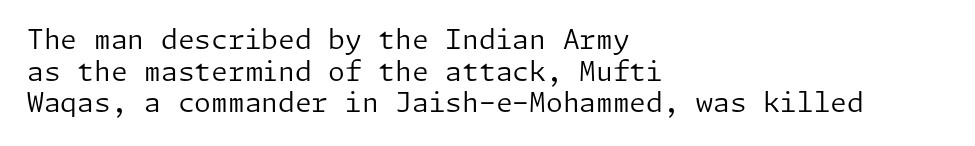
Q: Is the text bold? A: No.
Q: Is the text italic (slanted)? A: No, it is upright.
Q: Is the text underlined? A: No.
Q: How is the paragraph aligned? A: Left-aligned.
Q: Is the spacing between letters normal or unusually wide? A: Normal.
